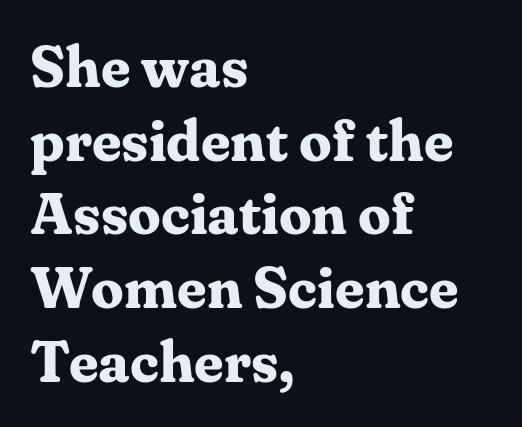
Q: Is the text bold? A: Yes.
Q: Is the text italic (slanted)? A: No, it is upright.
Q: Is the typeface a serif or a sans-serif typeface? A: Serif.
Q: Is the text underlined? A: No.
Q: How is the paragraph aligned? A: Left-aligned.
Q: Is the spacing between letters normal or unusually wide? A: Normal.
Q: Is the spacing between lines tight, normal or loose? A: Normal.
Q: Width (condensed, normal, or wide)? A: Normal.
Q: Stroke contrast? A: Medium.
Q: x-height? A: Medium.
Q: Monospaced? A: No.
